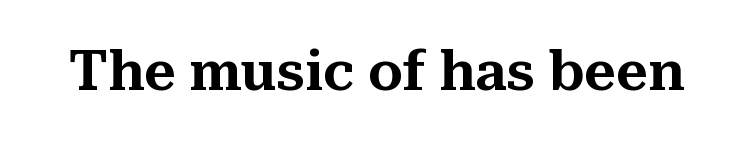
A typesetter would call this proportional, since set widths differ per character. The line texture is even and compact thanks to regular tracking. Does the lettering tilt? It doesn't — this is upright. The baseline area is clear. The type family on display is of the serif kind.
